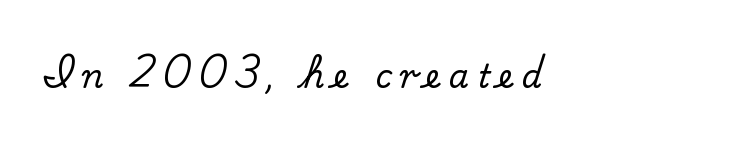
{"serif": "yes", "width": "normal", "stroke_contrast": "medium", "x_height": "small", "monospaced": "no", "underline": "no", "letter_spacing": "wide", "letter_spacing_em": 0.27, "glyph_px": 32}
